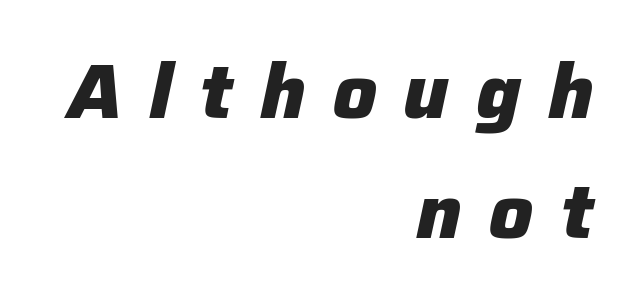
{"italic": "yes", "lean": "right", "slant_degrees": 12, "bold": "yes", "weight": "heavy", "width": "normal", "stroke_contrast": "low", "x_height": "medium", "monospaced": "no", "underline": "no", "align": "right", "line_spacing": "normal", "line_spacing_ratio": 1.56, "letter_spacing": "wide", "letter_spacing_em": 0.35, "glyph_px": 77}
